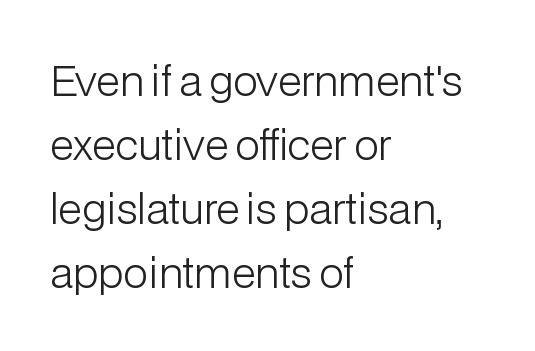
Q: Is the text bold? A: No.
Q: Is the text italic (slanted)? A: No, it is upright.
Q: Is the typeface a serif or a sans-serif typeface? A: Sans-serif.
Q: Is the text underlined? A: No.
Q: How is the paragraph aligned? A: Left-aligned.
Q: Is the spacing between letters normal or unusually wide? A: Normal.
Q: Is the spacing between lines tight, normal or loose? A: Normal.
Q: Width (condensed, normal, or wide)? A: Normal.
Q: Stroke contrast? A: Low.
Q: x-height? A: Medium.
Q: Monospaced? A: No.
